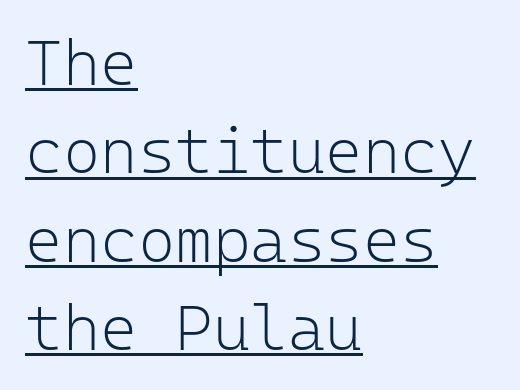
The image shows 64 px light sans-serif type, upright, monospaced; set left-aligned, normal line spacing (1.38x), normal letter spacing, underlined; low stroke contrast and a medium x-height.
